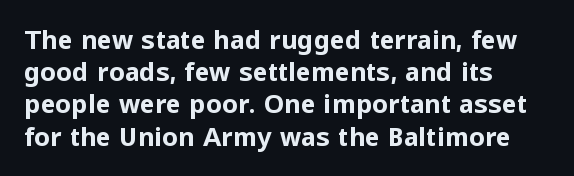
The image shows 25 px bold type, upright; set left-aligned, normal line spacing (1.29x), normal letter spacing, not underlined.
